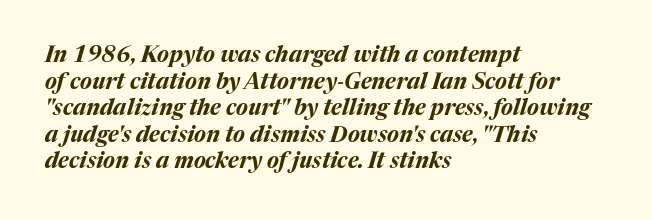
Q: Is the text bold? A: Yes.
Q: Is the text italic (slanted)? A: Yes, it leans right by about 17 degrees.
Q: Is the text underlined? A: No.
Q: How is the paragraph aligned? A: Left-aligned.
Q: Is the spacing between letters normal or unusually wide? A: Normal.
